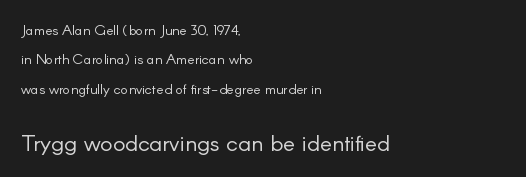
{"italic": "no", "bold": "no", "underline": "no", "align": "left", "line_spacing": "loose", "line_spacing_ratio": 2.1, "letter_spacing": "normal", "letter_spacing_em": 0.0, "larger_block": "second", "size_ratio": 1.64, "glyph_px": 23}
